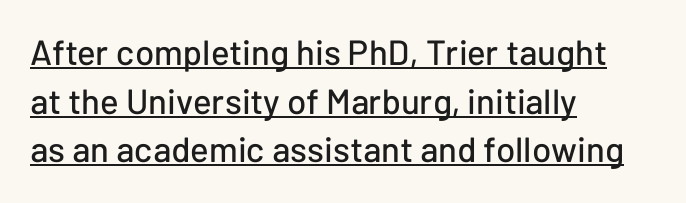
The text was rendered using a sans face with plain stroke endings. The paragraph has a hard left edge and a soft right edge. Posture: straight, roman, zero tilt. A rule runs beneath these lines of type. Honestly, the letter spacing is just normal — you wouldn't notice it.
